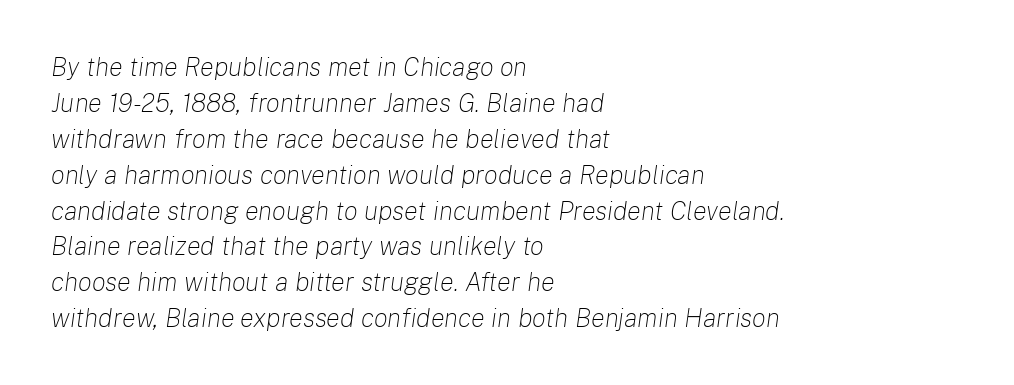
Q: Is the text bold? A: No.
Q: Is the text italic (slanted)? A: Yes, it leans right by about 8 degrees.
Q: Is the text underlined? A: No.
Q: How is the paragraph aligned? A: Left-aligned.
Q: Is the spacing between letters normal or unusually wide? A: Normal.
Q: Is the spacing between lines tight, normal or loose? A: Normal.
